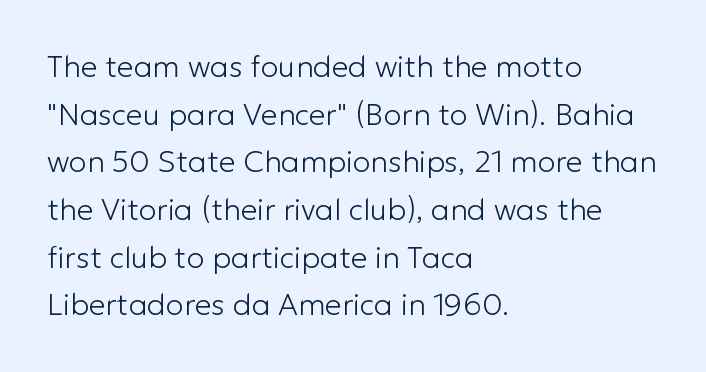
Q: Is the text bold? A: No.
Q: Is the text italic (slanted)? A: No, it is upright.
Q: Is the typeface a serif or a sans-serif typeface? A: Sans-serif.
Q: Is the text underlined? A: No.
Q: How is the paragraph aligned? A: Left-aligned.
Q: Is the spacing between letters normal or unusually wide? A: Normal.
Q: Is the spacing between lines tight, normal or loose? A: Normal.
Q: Width (condensed, normal, or wide)? A: Normal.
Q: Stroke contrast? A: Low.
Q: x-height? A: Medium.
Q: Monospaced? A: No.
